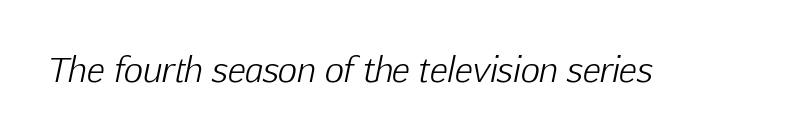
These lines are rendered in a variable-pitch font. The font's italic variant was chosen for this text. Stroke thickness stays within the range of a standard reading face or lighter. There is no visible air inserted between adjacent glyphs. Plain, unruled lines of type.
